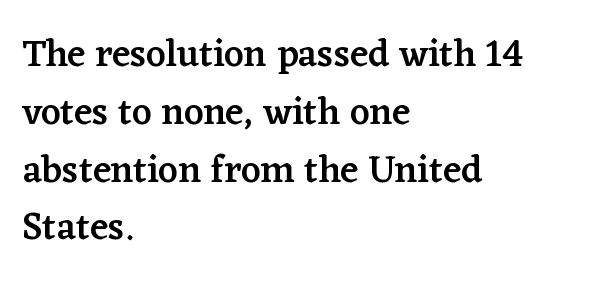
{"serif": "yes", "italic": "no", "bold": "semi", "weight": "semibold", "width": "normal", "stroke_contrast": "low", "x_height": "medium", "monospaced": "no", "underline": "no", "align": "left", "line_spacing": "normal", "line_spacing_ratio": 1.52, "letter_spacing": "normal", "letter_spacing_em": 0.0, "glyph_px": 38}
